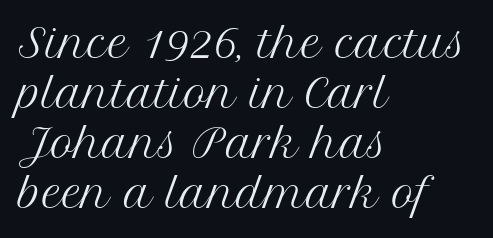
Q: Is the text bold? A: No.
Q: Is the text italic (slanted)? A: Yes.
Q: Is the typeface a serif or a sans-serif typeface? A: Serif.
Q: Is the text underlined? A: No.
Q: How is the paragraph aligned? A: Left-aligned.
Q: Is the spacing between letters normal or unusually wide? A: Normal.
Q: Is the spacing between lines tight, normal or loose? A: Normal.
Q: Width (condensed, normal, or wide)? A: Normal.
Q: Stroke contrast? A: Medium.
Q: x-height? A: Medium.
Q: Monospaced? A: No.
